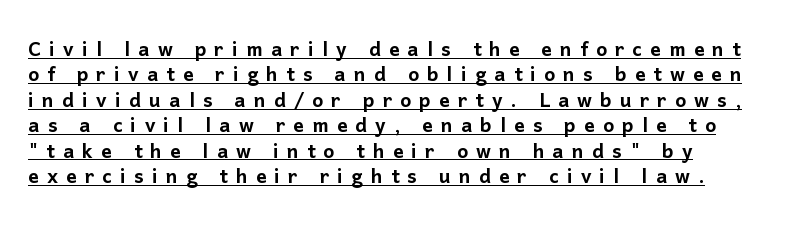
Q: Is the text italic (slanted)? A: No, it is upright.
Q: Is the text underlined? A: Yes.
Q: How is the paragraph aligned? A: Left-aligned.
Q: Is the spacing between letters normal or unusually wide? A: Unusually wide.
Q: Is the spacing between lines tight, normal or loose? A: Tight.
